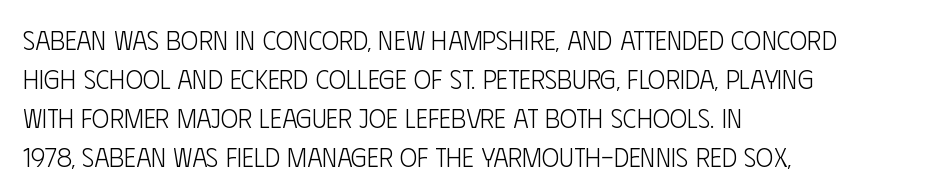
The image shows 26 px text type, upright; set left-aligned, normal line spacing (1.5x), normal letter spacing, not underlined.
